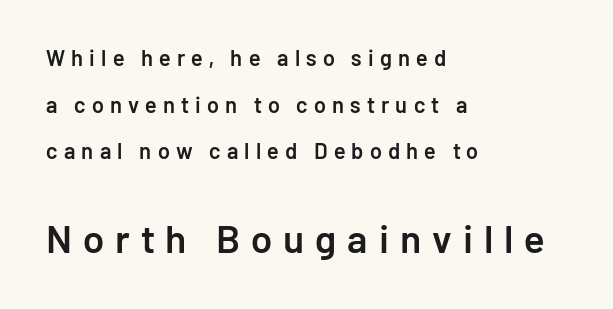
Q: Is the text bold? A: Semi-bold.
Q: Is the text italic (slanted)? A: No, it is upright.
Q: Is the typeface a serif or a sans-serif typeface? A: Sans-serif.
Q: Is the text underlined? A: No.
Q: How is the paragraph aligned? A: Left-aligned.
Q: Is the spacing between letters normal or unusually wide? A: Unusually wide.
Q: Is the spacing between lines tight, normal or loose? A: Loose.
Q: Which block of text is set in a larger size, the first (top) or the second (bottom)? A: The second (bottom) one.
Q: Width (condensed, normal, or wide)? A: Normal.
Q: Stroke contrast? A: Low.
Q: x-height? A: Medium.
Q: Monospaced? A: No.
